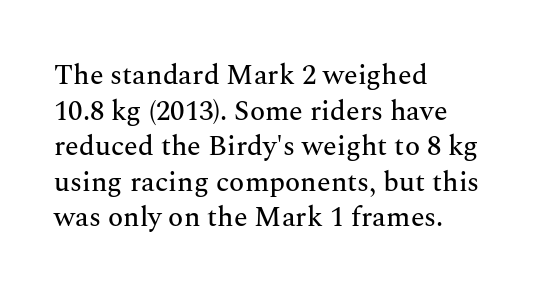
{"serif": "yes", "italic": "no", "width": "normal", "stroke_contrast": "medium", "x_height": "medium", "monospaced": "no", "underline": "no", "align": "left", "line_spacing": "normal", "line_spacing_ratio": 1.27, "letter_spacing": "normal", "letter_spacing_em": 0.0, "glyph_px": 28}
